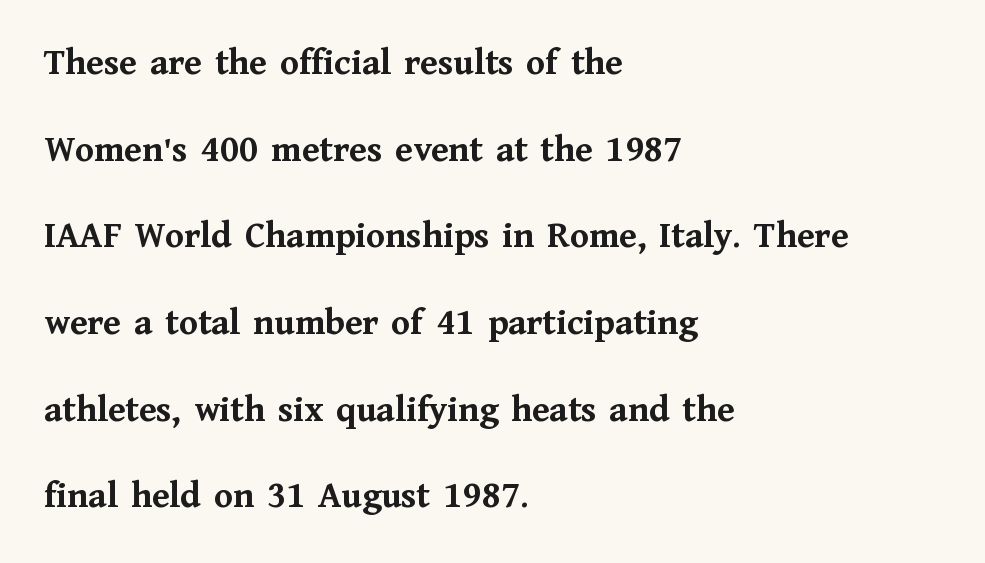
{"serif": "yes", "italic": "no", "bold": "yes", "weight": "semibold", "width": "normal", "stroke_contrast": "medium", "x_height": "medium", "monospaced": "no", "underline": "no", "align": "left", "line_spacing": "loose", "line_spacing_ratio": 2.28, "letter_spacing": "normal", "letter_spacing_em": 0.0, "glyph_px": 38}
